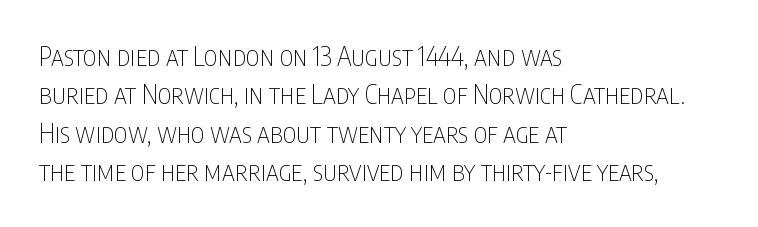
{"italic": "no", "bold": "no", "underline": "no", "align": "left", "line_spacing": "normal", "line_spacing_ratio": 1.48, "letter_spacing": "normal", "letter_spacing_em": 0.0, "glyph_px": 26}
